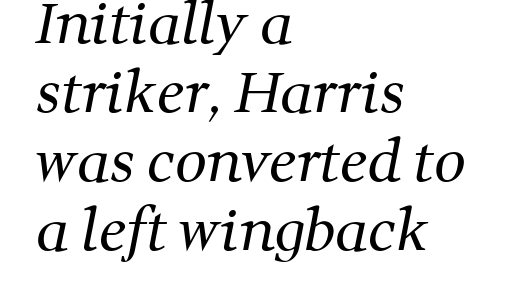
Q: Is the text bold? A: No.
Q: Is the typeface a serif or a sans-serif typeface? A: Serif.
Q: Is the text underlined? A: No.
Q: How is the paragraph aligned? A: Left-aligned.
Q: Is the spacing between letters normal or unusually wide? A: Normal.
Q: Width (condensed, normal, or wide)? A: Normal.
Q: Stroke contrast? A: Medium.
Q: x-height? A: Medium.
Q: Monospaced? A: No.
